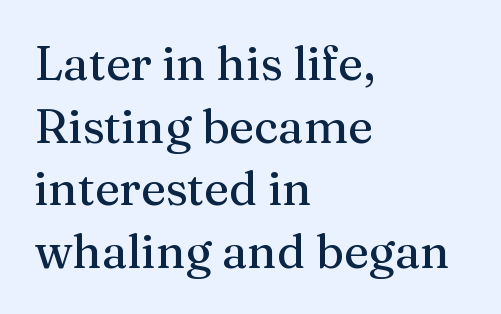
Q: Is the text italic (slanted)? A: No, it is upright.
Q: Is the typeface a serif or a sans-serif typeface? A: Serif.
Q: Is the text underlined? A: No.
Q: How is the paragraph aligned? A: Left-aligned.
Q: Is the spacing between letters normal or unusually wide? A: Normal.
Q: Is the spacing between lines tight, normal or loose? A: Normal.
Q: Width (condensed, normal, or wide)? A: Normal.
Q: Stroke contrast? A: Medium.
Q: x-height? A: Medium.
Q: Monospaced? A: No.
